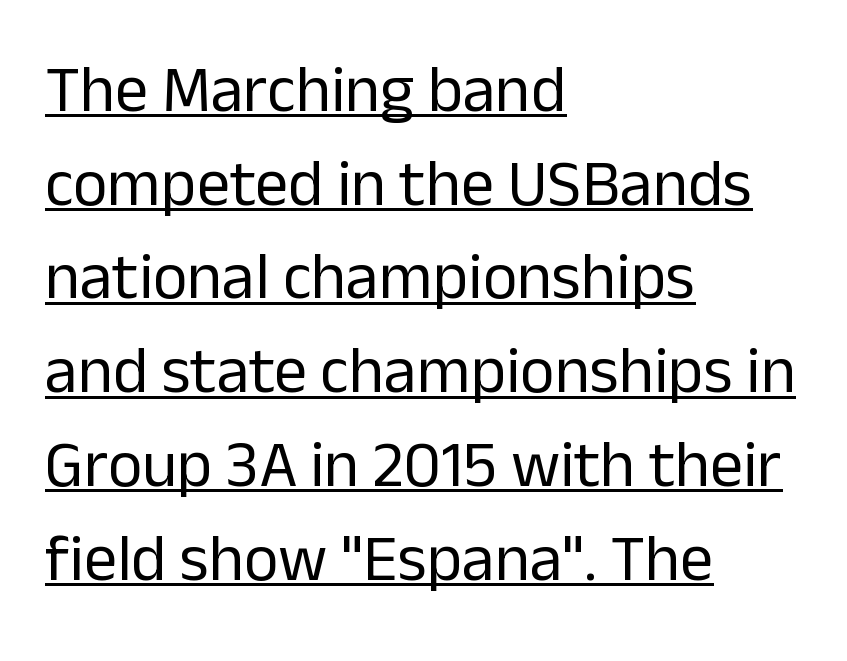
The image shows 66 px regular-weight sans-serif type, upright; set left-aligned, normal line spacing (1.42x), normal letter spacing, underlined; low stroke contrast and a medium x-height.
